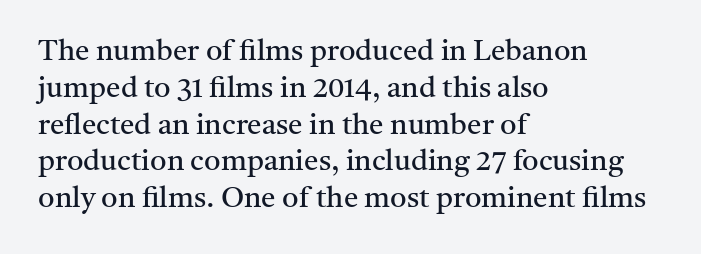
Q: Is the text bold? A: No.
Q: Is the text italic (slanted)? A: No, it is upright.
Q: Is the typeface a serif or a sans-serif typeface? A: Serif.
Q: Is the text underlined? A: No.
Q: How is the paragraph aligned? A: Left-aligned.
Q: Is the spacing between letters normal or unusually wide? A: Normal.
Q: Is the spacing between lines tight, normal or loose? A: Normal.
Q: Width (condensed, normal, or wide)? A: Normal.
Q: Stroke contrast? A: Medium.
Q: x-height? A: Medium.
Q: Monospaced? A: No.
